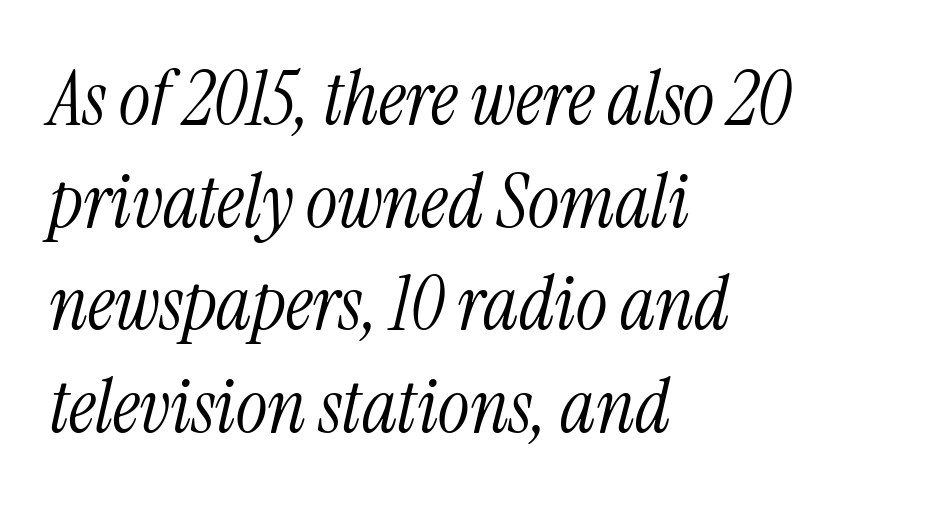
{"serif": "yes", "italic": "yes", "lean": "right", "slant_degrees": 13, "bold": "no", "weight": "light", "width": "condensed", "stroke_contrast": "medium", "x_height": "medium", "monospaced": "no", "underline": "no", "align": "left", "line_spacing": "normal", "line_spacing_ratio": 1.37, "letter_spacing": "normal", "letter_spacing_em": 0.0, "glyph_px": 75}
